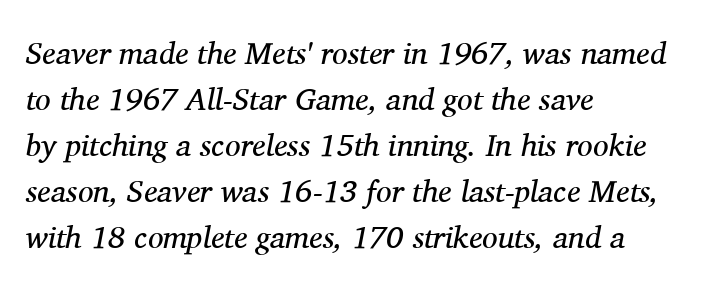
The image shows 31 px regular-weight serif type, italic (leaning right); set left-aligned, normal line spacing (1.48x), normal letter spacing, not underlined; medium stroke contrast and a medium x-height.
